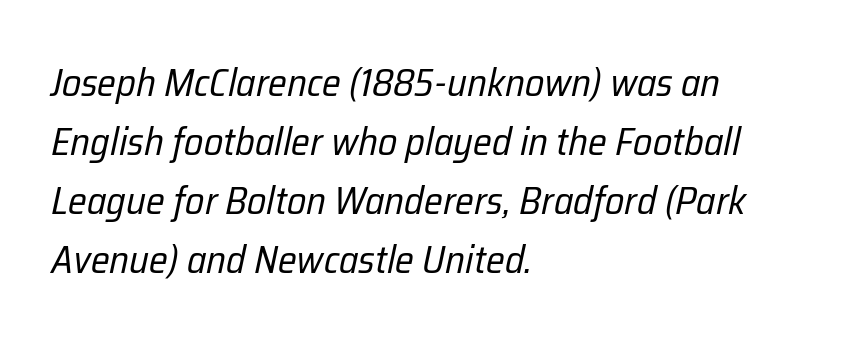
The words here are not underlined. Compared with typical body copy, the letter spacing here is the same. The compositor pushed each line to the left boundary. Is this a fixed-width face? No — the glyphs have proportional, varying widths.
